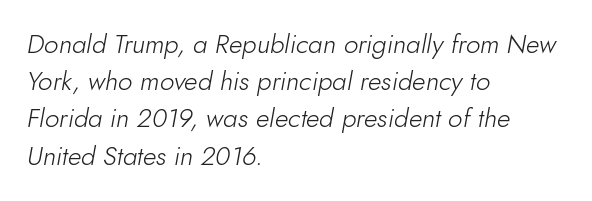
Q: Is the text bold? A: No.
Q: Is the text italic (slanted)? A: Yes, it leans right by about 10 degrees.
Q: Is the text underlined? A: No.
Q: How is the paragraph aligned? A: Left-aligned.
Q: Is the spacing between letters normal or unusually wide? A: Normal.
Q: Is the spacing between lines tight, normal or loose? A: Normal.
